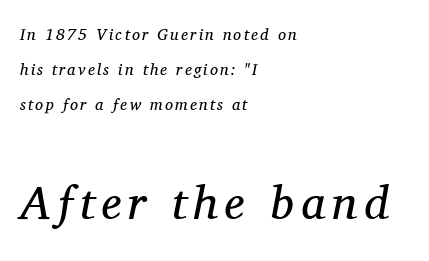
The image shows 47 px regular-weight serif type, italic (leaning right); set left-aligned, loose line spacing (2.18x), not underlined; the second (bottom) block is 2.94x larger; medium stroke contrast and a medium x-height.
